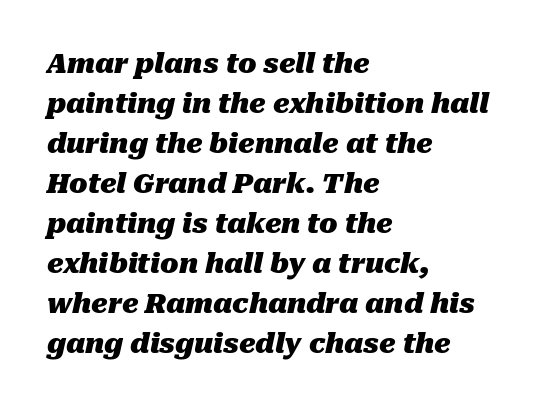
The image shows 27 px bold type, italic (leaning right); set left-aligned, normal line spacing (1.48x), normal letter spacing, not underlined.
